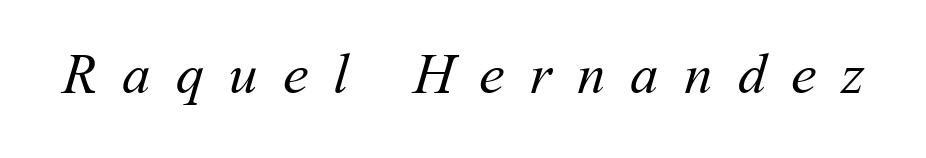
{"bold": "no", "weight": "regular", "width": "normal", "stroke_contrast": "medium", "x_height": "medium", "monospaced": "no", "underline": "no", "letter_spacing": "wide", "letter_spacing_em": 0.44, "glyph_px": 57}
